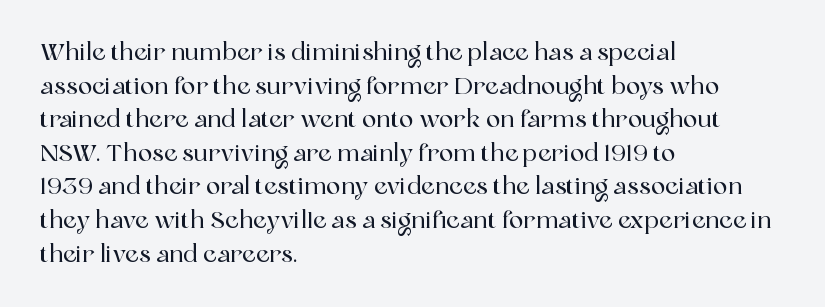
{"italic": "no", "underline": "no", "align": "left", "line_spacing": "normal", "line_spacing_ratio": 1.4, "letter_spacing": "normal", "letter_spacing_em": 0.0, "glyph_px": 24}
